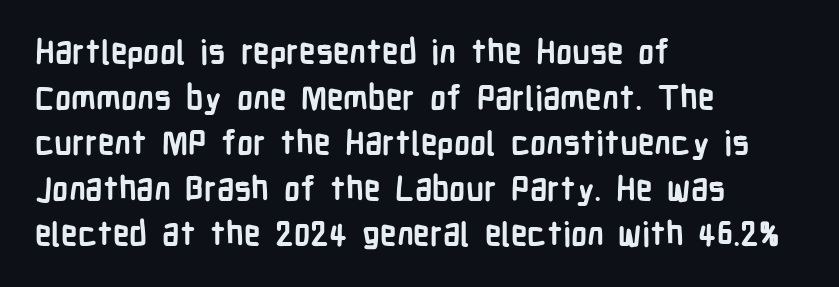
Looks like regular typesetting: each glyph gets only the width it needs. Tall strokes in this sample are plumb rather than angled. This is sans-serif lettering, the kind often seen on screens and signage. The space beneath each line is pristine and unruled. A full-strength bold gives these letters their thick strokes.
